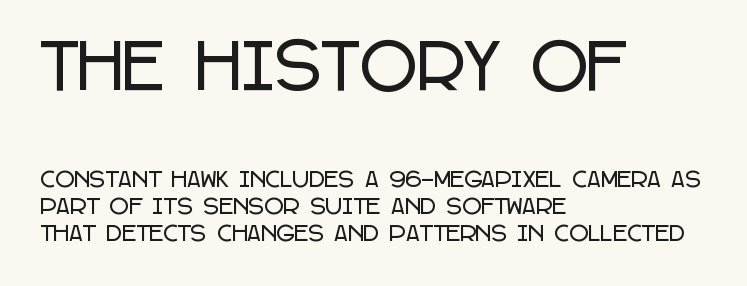
The lines in this sample share a left origin and differ only in where they stop. Is there any slant? The stems are plumb. This rendering employs a face without finishing strokes, i.e., a sans-serif. Leading: standard.
